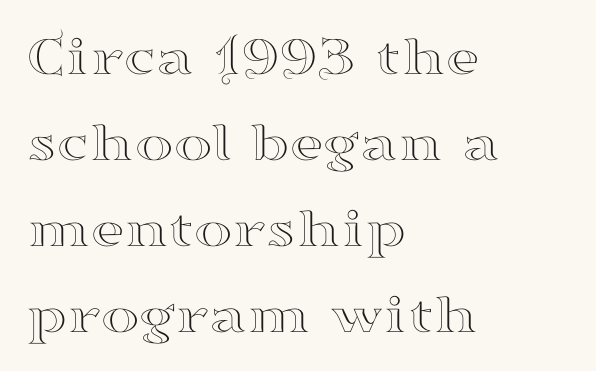
Q: Is the text italic (slanted)? A: No, it is upright.
Q: Is the typeface a serif or a sans-serif typeface? A: Serif.
Q: Is the text underlined? A: No.
Q: How is the paragraph aligned? A: Left-aligned.
Q: Is the spacing between letters normal or unusually wide? A: Normal.
Q: Is the spacing between lines tight, normal or loose? A: Normal.
Q: Width (condensed, normal, or wide)? A: Wide.
Q: Stroke contrast? A: High.
Q: x-height? A: Small.
Q: Monospaced? A: No.
